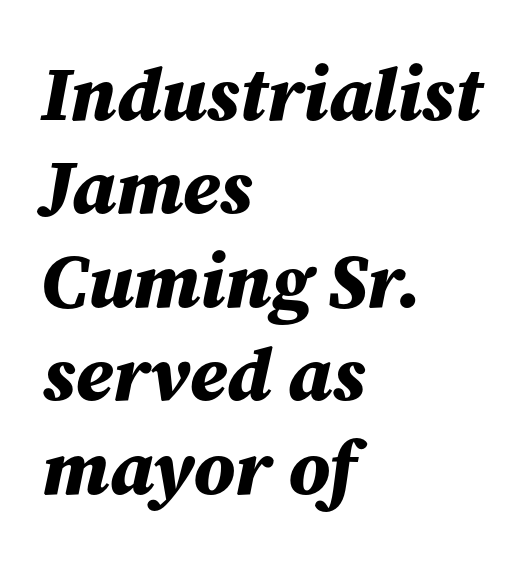
Note the varied advance widths — an 'i' is clearly narrower than an 'm'. Leftover space on each line is placed entirely after the last word. Tall strokes in this sample are angled rather than plumb. Heavy-handed strokes throughout: this text is bold. The line texture is even and compact thanks to regular tracking.
